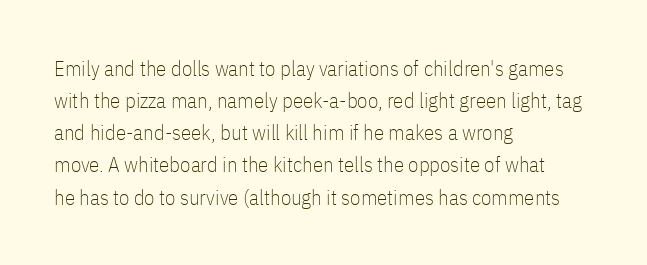
The image shows 21 px text type, upright; set left-aligned, normal line spacing (1.53x), normal letter spacing, not underlined.
